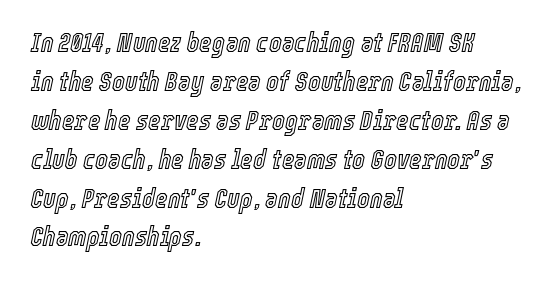
What's the leading like? Ordinary, nothing unusual. Short and long lines alike share a common starting point at left. If you drew a line through each stem, it would be angled. Look at the tracking — it's just the regular setting, nothing added.
